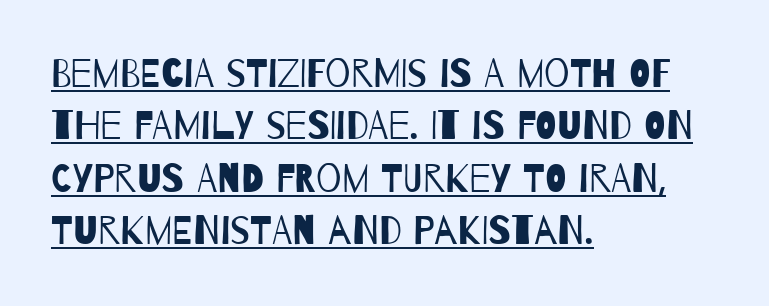
{"serif": "no", "bold": "no", "weight": "regular", "width": "condensed", "stroke_contrast": "low", "x_height": "large", "monospaced": "no", "underline": "yes", "align": "left", "line_spacing": "normal", "line_spacing_ratio": 1.31, "letter_spacing": "normal", "letter_spacing_em": 0.0, "glyph_px": 40}
